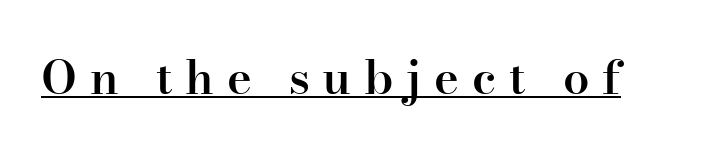
The image shows 47 px semibold serif type, upright; set unusually wide letter spacing (+0.27 em), underlined; high stroke contrast and a small x-height.
